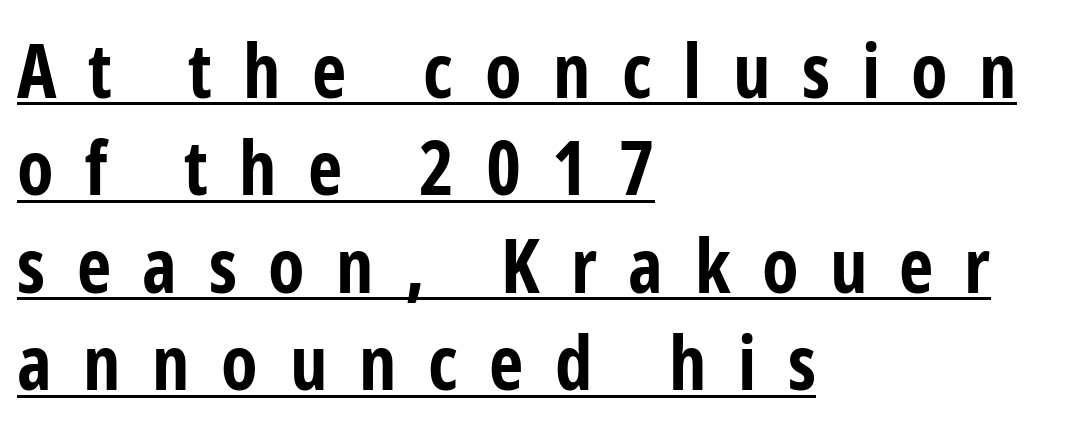
{"serif": "no", "italic": "no", "bold": "yes", "weight": "bold", "width": "condensed", "stroke_contrast": "low", "x_height": "medium", "monospaced": "no", "underline": "yes", "align": "left", "line_spacing": "normal", "line_spacing_ratio": 1.3, "letter_spacing": "wide", "letter_spacing_em": 0.42, "glyph_px": 75}
